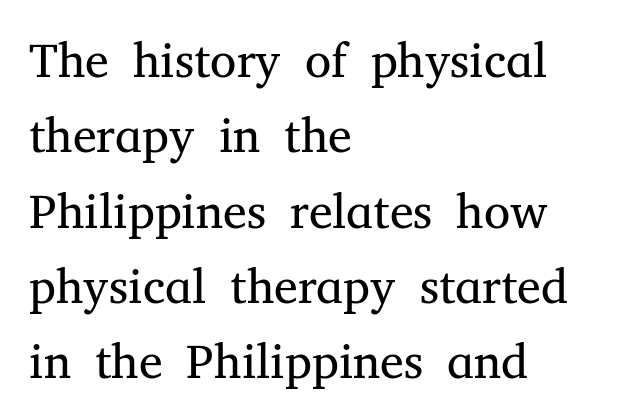
{"serif": "yes", "italic": "no", "bold": "no", "weight": "regular", "width": "normal", "stroke_contrast": "medium", "x_height": "medium", "monospaced": "no", "underline": "no", "align": "left", "line_spacing": "normal", "line_spacing_ratio": 1.57, "letter_spacing": "normal", "letter_spacing_em": 0.0, "glyph_px": 48}
